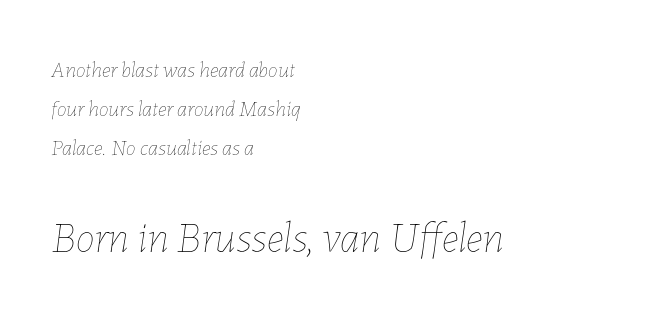
{"italic": "yes", "lean": "right", "slant_degrees": 7, "bold": "no", "weight": "thin", "width": "normal", "stroke_contrast": "low", "x_height": "medium", "monospaced": "no", "underline": "no", "align": "left", "line_spacing_ratio": 1.77, "letter_spacing": "normal", "letter_spacing_em": 0.0, "larger_block": "second", "size_ratio": 1.95, "glyph_px": 43}
